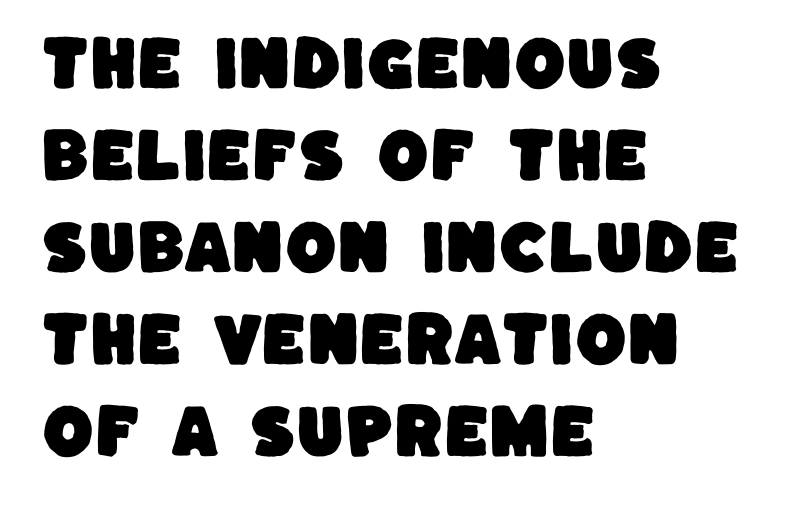
Q: Is the typeface a serif or a sans-serif typeface? A: Sans-serif.
Q: Is the text underlined? A: No.
Q: How is the paragraph aligned? A: Left-aligned.
Q: Is the spacing between letters normal or unusually wide? A: Normal.
Q: Is the spacing between lines tight, normal or loose? A: Normal.
Q: Width (condensed, normal, or wide)? A: Normal.
Q: Stroke contrast? A: Low.
Q: x-height? A: Large.
Q: Monospaced? A: No.
